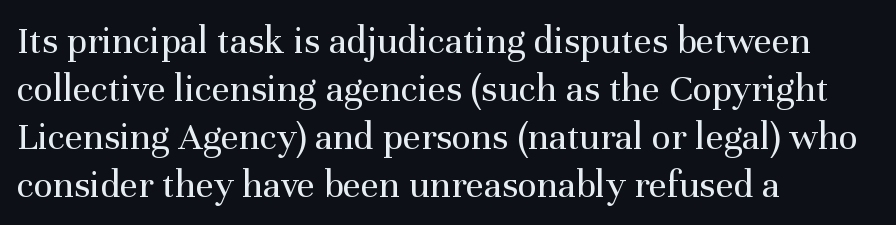
The image shows 40 px regular-weight serif type, upright; set left-aligned, line spacing 1.2x, normal letter spacing, not underlined; medium stroke contrast and a medium x-height.
